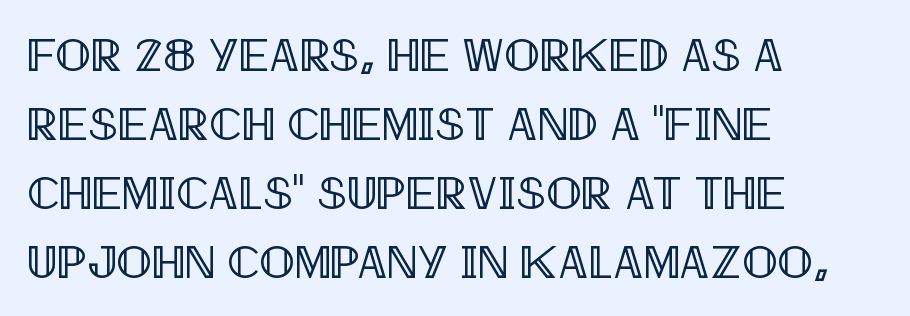
Vertical strokes here are truly vertical. Unmarked baselines from the first word to the last. Think of a printed novel: that variable character pitch is what you see here. Compared with typical body copy, the letter spacing here is the same. Honestly, the row spacing looks completely unremarkable.
